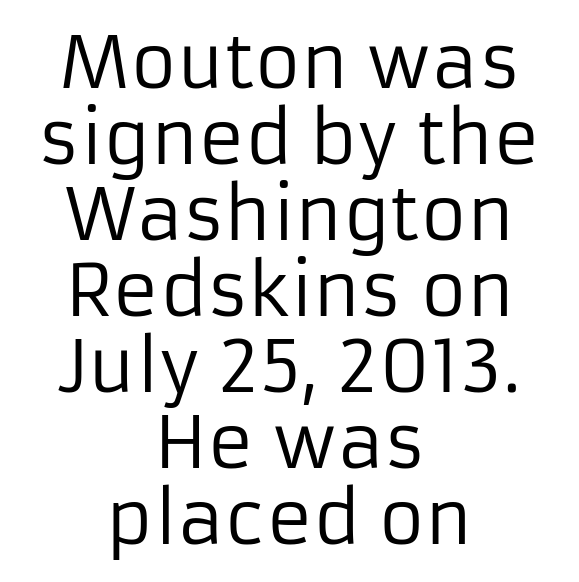
The rendering shows plain stroke endings on the letterforms — a sans-serif design. Heft: none added — not bold. Think of a printed novel: that variable character pitch is what you see here. Look at the tracking — it's just the regular setting, nothing added. The compositor balanced each line on the midline.
